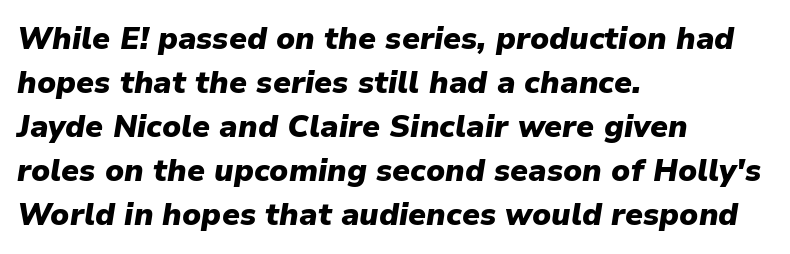
Quick note: italic. Observe the ordinary spacing: letters are neighbours, not strangers. Regarding leading, the lines here are spaced in the standard way. The compositor pushed each line to the left boundary. You'd pick this weight for a headline — it's a proper bold. You could not count columns in this text — the font is proportionally spaced.
